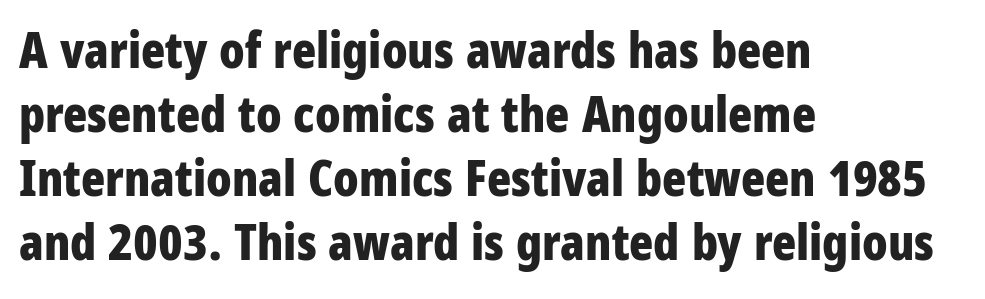
Q: Is the text bold? A: Yes.
Q: Is the text italic (slanted)? A: No, it is upright.
Q: Is the typeface a serif or a sans-serif typeface? A: Sans-serif.
Q: Is the text underlined? A: No.
Q: How is the paragraph aligned? A: Left-aligned.
Q: Is the spacing between letters normal or unusually wide? A: Normal.
Q: Is the spacing between lines tight, normal or loose? A: Normal.
Q: Width (condensed, normal, or wide)? A: Condensed.
Q: Stroke contrast? A: Low.
Q: x-height? A: Large.
Q: Monospaced? A: No.
